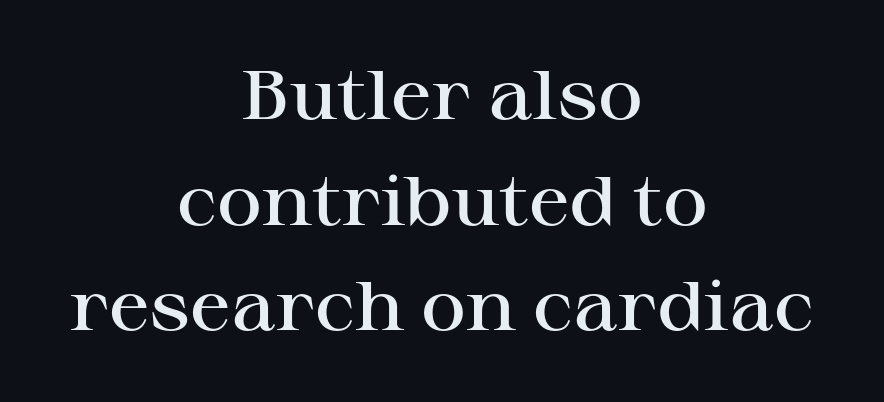
Q: Is the text bold? A: Semi-bold.
Q: Is the text italic (slanted)? A: No, it is upright.
Q: Is the typeface a serif or a sans-serif typeface? A: Serif.
Q: Is the text underlined? A: No.
Q: How is the paragraph aligned? A: Centered.
Q: Is the spacing between letters normal or unusually wide? A: Normal.
Q: Is the spacing between lines tight, normal or loose? A: Normal.
Q: Width (condensed, normal, or wide)? A: Wide.
Q: Stroke contrast? A: High.
Q: x-height? A: Medium.
Q: Monospaced? A: No.
